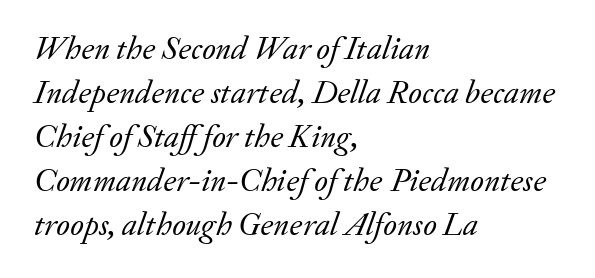
The image shows 33 px regular-weight serif type, italic (leaning right); set left-aligned, normal line spacing (1.33x), normal letter spacing, not underlined; low stroke contrast and a small x-height.
